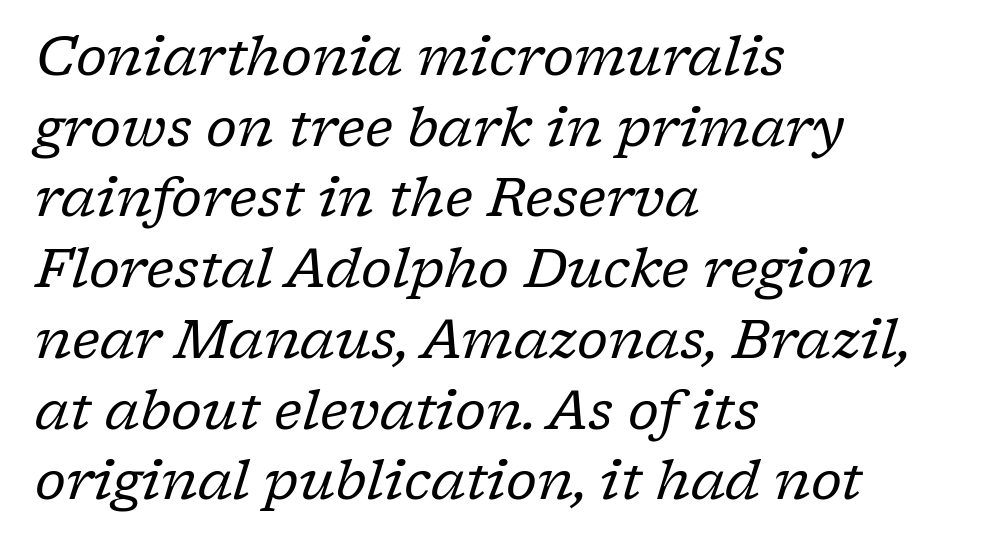
Note: serifs present on the glyphs. Underlining? Definitely not there. Observe the lean: these are italic letterforms. This sample keeps an unexceptional amount of space between lines. Character widths vary here, with narrow letters taking less room than wide ones. Is the stroke heavy? The answer is a plain regular-or-lighter.
